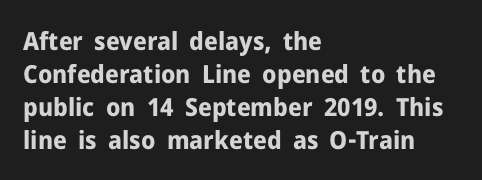
A full-strength bold gives these letters their thick strokes. The gaps between neighbouring characters are ordinary and unremarkable. The lines sit at an ordinary, default distance from one another. Descender tails drop into unmarked territory.
